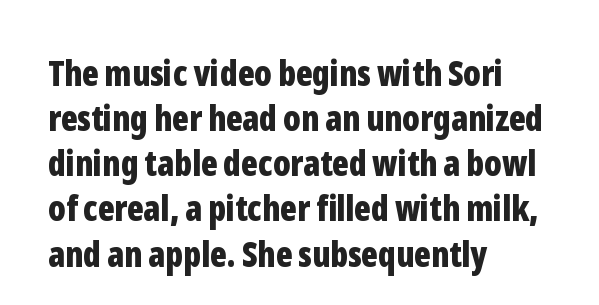
The image shows 35 px bold, condensed sans-serif type, upright; set left-aligned, normal line spacing (1.29x), normal letter spacing, not underlined; low stroke contrast and a medium x-height.
